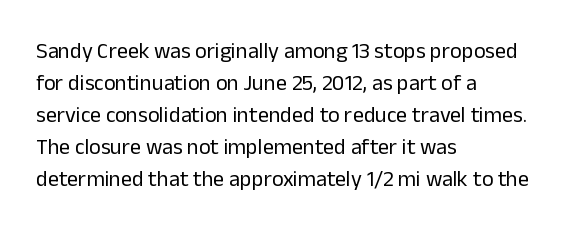
{"italic": "no", "bold": "no", "underline": "no", "align": "left", "line_spacing": "normal", "line_spacing_ratio": 1.45, "letter_spacing": "normal", "letter_spacing_em": 0.0, "glyph_px": 22}
